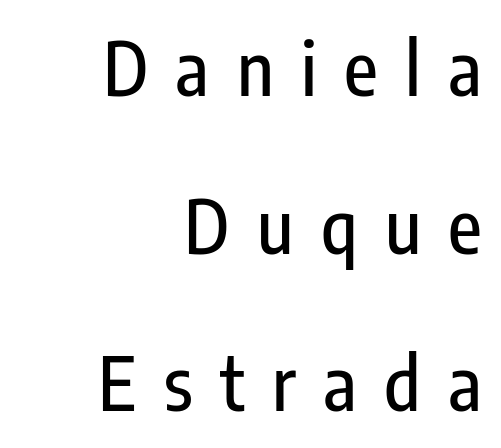
Q: Is the text italic (slanted)? A: No, it is upright.
Q: Is the typeface a serif or a sans-serif typeface? A: Sans-serif.
Q: Is the text underlined? A: No.
Q: How is the paragraph aligned? A: Right-aligned.
Q: Is the spacing between letters normal or unusually wide? A: Unusually wide.
Q: Is the spacing between lines tight, normal or loose? A: Loose.
Q: Width (condensed, normal, or wide)? A: Condensed.
Q: Stroke contrast? A: Low.
Q: x-height? A: Medium.
Q: Monospaced? A: No.
